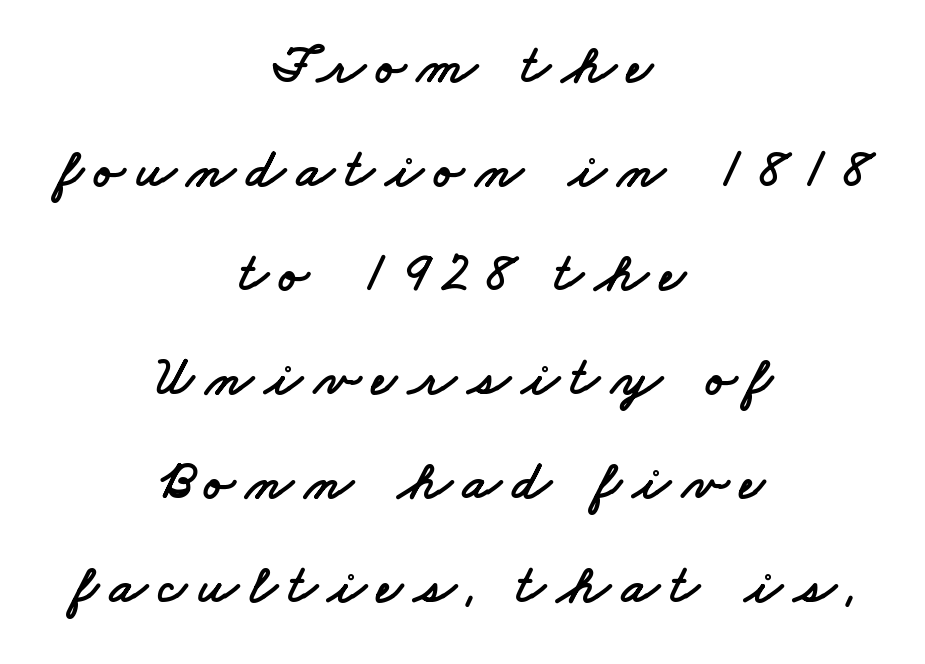
Substantial extra tracking has been applied to these lines. Think of a printed novel: that variable character pitch is what you see here. Stroke terminals: plain, sans-serif. These lines stack symmetrically, like a column narrowing and widening about its center. Rule under the text: the space is simply empty.
